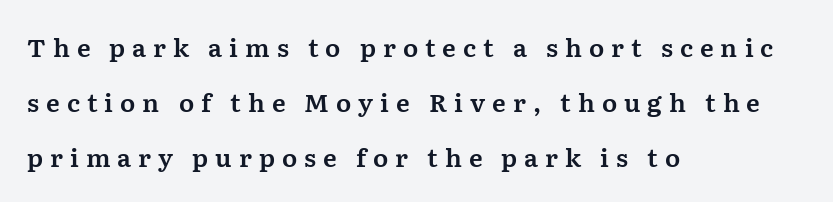
Line beginnings align vertically; line endings do not. The block of text is sparse from top to bottom, with ample space between rows. Descenders are the only things crossing below the line. You can tell it's not italic because the verticals are truly vertical. Tracking value appears strongly positive — letters spread wide.
